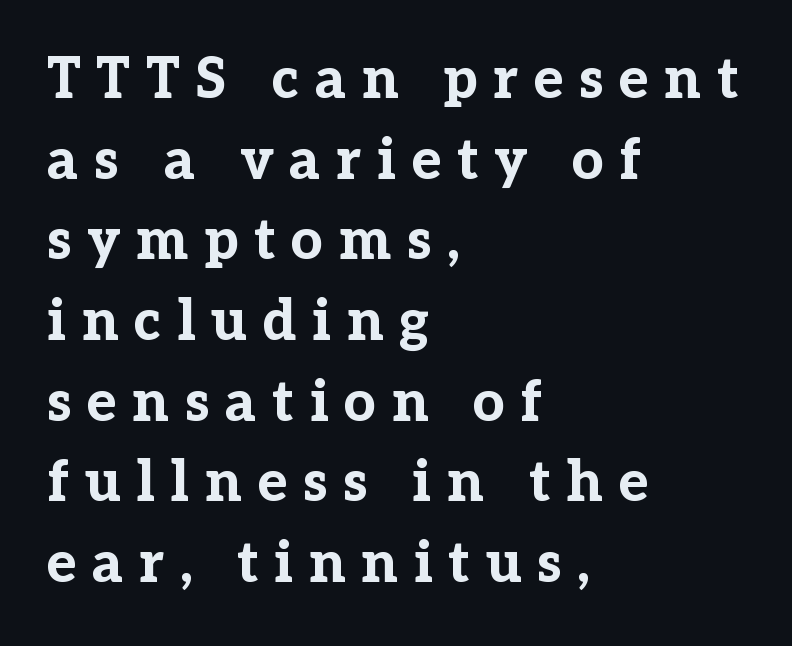
{"serif": "yes", "italic": "no", "bold": "yes", "weight": "bold", "width": "normal", "stroke_contrast": "low", "x_height": "medium", "monospaced": "no", "underline": "no", "align": "left", "line_spacing": "normal", "line_spacing_ratio": 1.44, "letter_spacing": "wide", "letter_spacing_em": 0.28, "glyph_px": 56}
